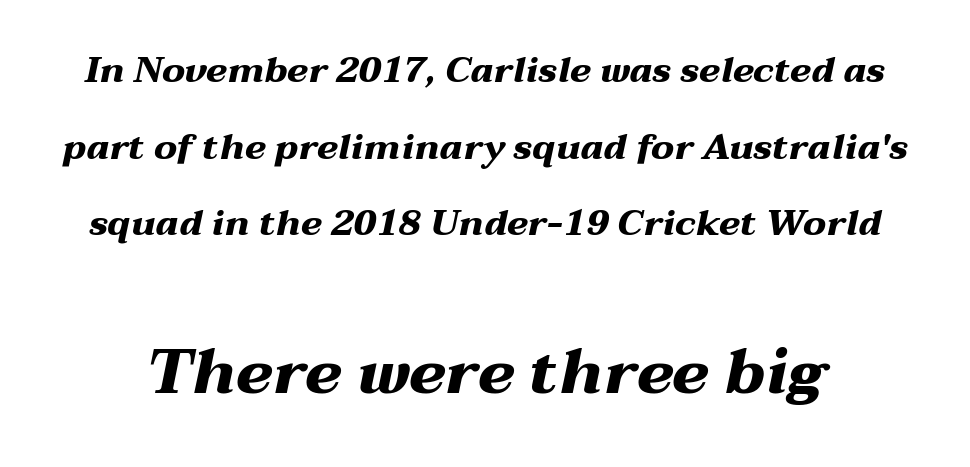
{"italic": "yes", "lean": "right", "slant_degrees": 12, "bold": "yes", "weight": "heavy", "width": "wide", "stroke_contrast": "medium", "x_height": "medium", "monospaced": "no", "underline": "no", "line_spacing": "loose", "line_spacing_ratio": 2.13, "letter_spacing": "normal", "letter_spacing_em": 0.0, "larger_block": "second", "size_ratio": 1.75, "glyph_px": 63}
